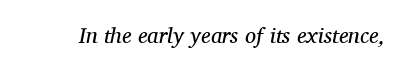
The image shows 22 px text type, italic (leaning right); set normal letter spacing, not underlined.
